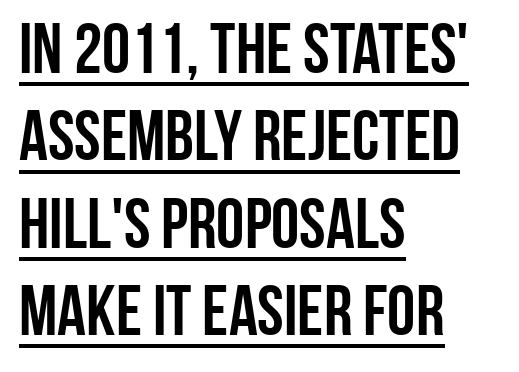
The image shows 71 px semibold, condensed sans-serif type, upright; set left-aligned, line spacing 1.23x, normal letter spacing, underlined; low stroke contrast and a large x-height.
